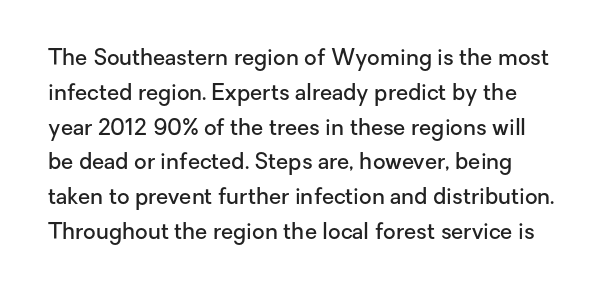
Q: Is the text bold? A: Semi-bold.
Q: Is the text italic (slanted)? A: No, it is upright.
Q: Is the text underlined? A: No.
Q: Is the spacing between letters normal or unusually wide? A: Normal.
Q: Is the spacing between lines tight, normal or loose? A: Normal.
